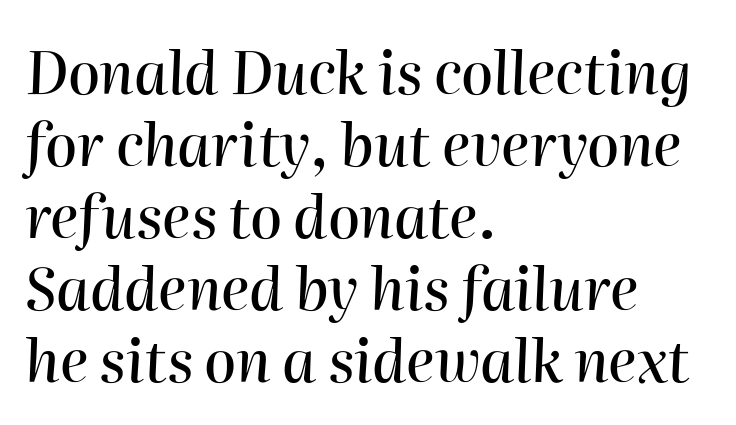
{"italic": "yes", "lean": "right", "slant_degrees": 2, "width": "normal", "stroke_contrast": "high", "x_height": "medium", "monospaced": "no", "underline": "no", "align": "left", "line_spacing_ratio": 1.24, "letter_spacing": "normal", "letter_spacing_em": 0.0, "glyph_px": 58}
